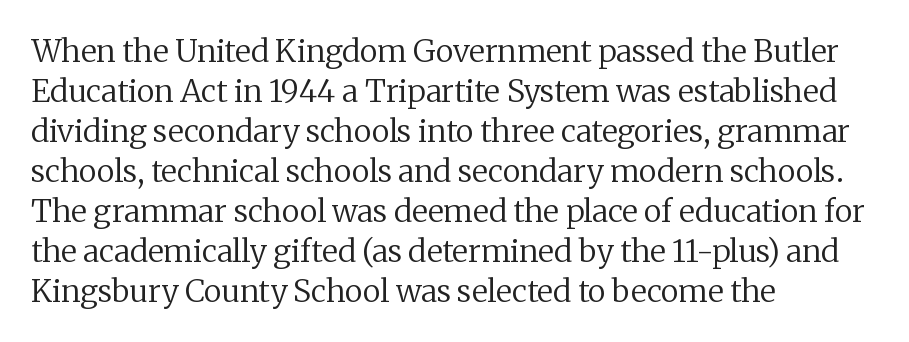
Ascenders rise straight up at ninety degrees. The passage shown is typed in a proportional face where columns would drift. Nobody drew a line under any word here. This rendering leaves character spacing at its baseline value. Unlike a clean sans, this face finishes its strokes with serifs. The lines sit at an ordinary, default distance from one another.
